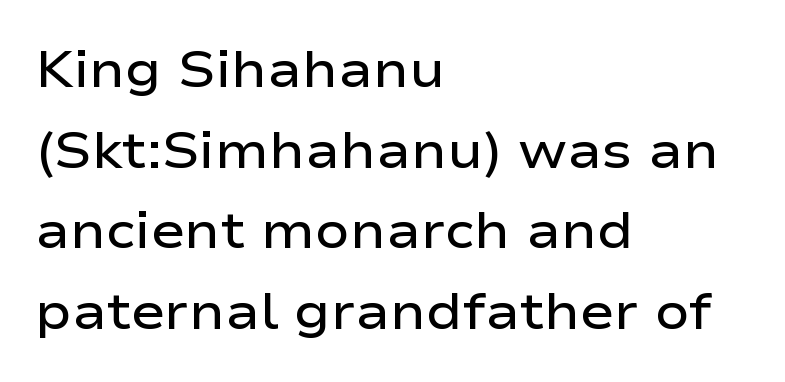
Q: Is the text bold? A: Semi-bold.
Q: Is the text italic (slanted)? A: No, it is upright.
Q: Is the typeface a serif or a sans-serif typeface? A: Sans-serif.
Q: Is the text underlined? A: No.
Q: How is the paragraph aligned? A: Left-aligned.
Q: Is the spacing between letters normal or unusually wide? A: Normal.
Q: Is the spacing between lines tight, normal or loose? A: Normal.
Q: Width (condensed, normal, or wide)? A: Wide.
Q: Stroke contrast? A: Low.
Q: x-height? A: Medium.
Q: Monospaced? A: No.
